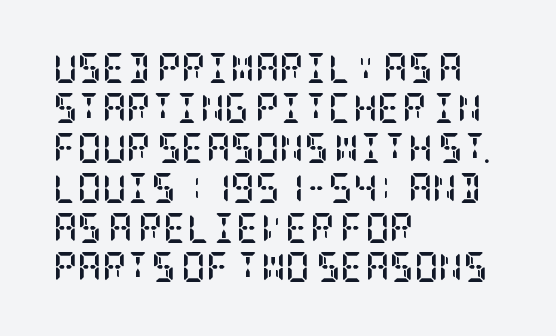
{"serif": "yes", "italic": "no", "bold": "yes", "weight": "semibold", "width": "condensed", "stroke_contrast": "low", "x_height": "large", "underline": "no", "align": "left", "line_spacing": "normal", "line_spacing_ratio": 1.33, "letter_spacing": "normal", "letter_spacing_em": 0.0, "glyph_px": 30}
